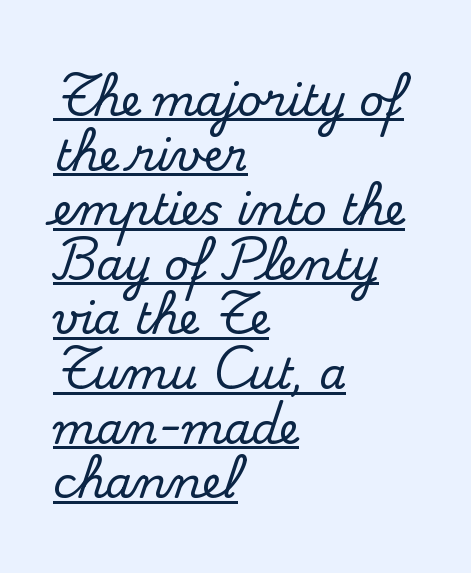
Q: Is the text italic (slanted)? A: Yes.
Q: Is the text underlined? A: Yes.
Q: How is the paragraph aligned? A: Left-aligned.
Q: Is the spacing between letters normal or unusually wide? A: Normal.
Q: Is the spacing between lines tight, normal or loose? A: Normal.
Q: Width (condensed, normal, or wide)? A: Normal.
Q: Stroke contrast? A: Medium.
Q: x-height? A: Small.
Q: Monospaced? A: No.
